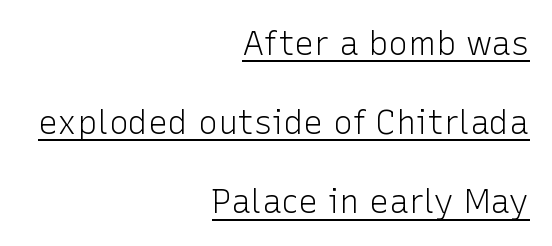
The image shows 33 px light sans-serif type, upright; set right-aligned, loose line spacing (2.4x), normal letter spacing, underlined; low stroke contrast and a medium x-height.
